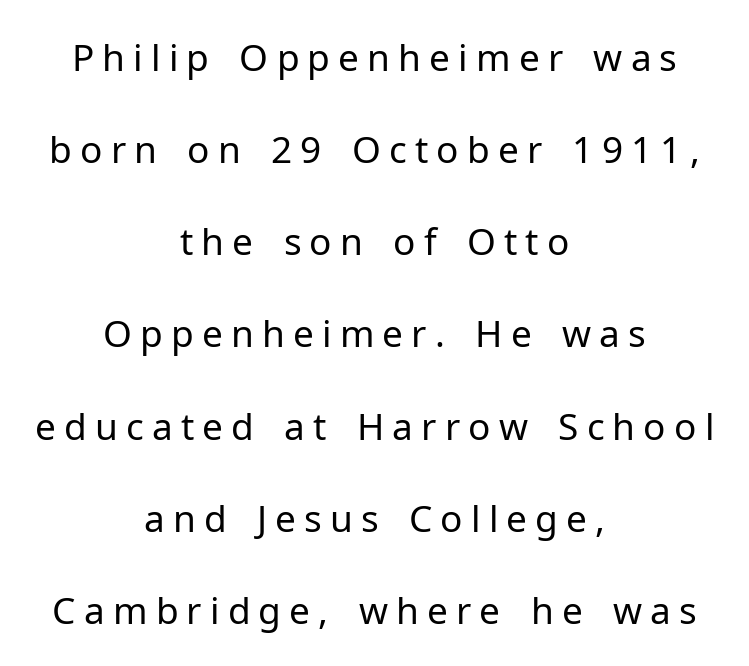
Airy leading. The passage shown has open, widely tracked lettering throughout. The zone under the glyphs is completely vacant. Posture: straight, roman, zero tilt.
